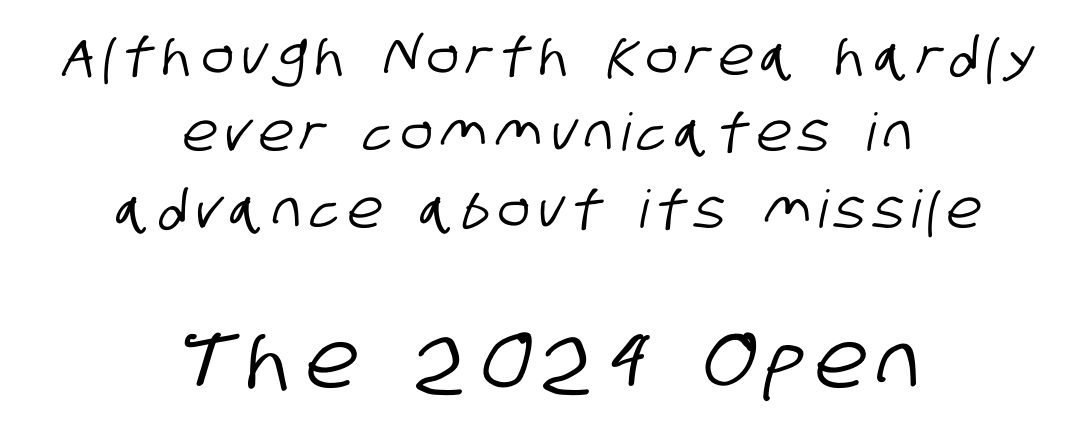
Q: Is the typeface a serif or a sans-serif typeface? A: Sans-serif.
Q: Is the text underlined? A: No.
Q: How is the paragraph aligned? A: Centered.
Q: Is the spacing between lines tight, normal or loose? A: Normal.
Q: Which block of text is set in a larger size, the first (top) or the second (bottom)? A: The second (bottom) one.
Q: Width (condensed, normal, or wide)? A: Condensed.
Q: Stroke contrast? A: Low.
Q: x-height? A: Large.
Q: Monospaced? A: No.
